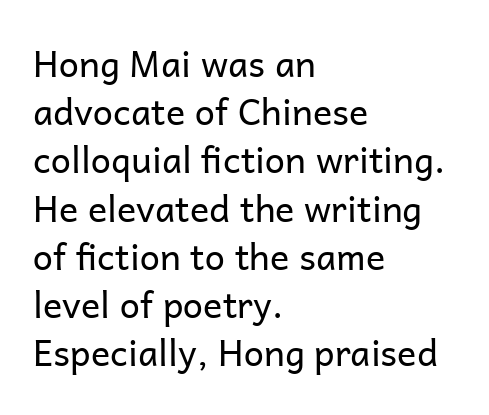
{"serif": "no", "italic": "no", "bold": "no", "weight": "regular", "width": "normal", "stroke_contrast": "low", "x_height": "medium", "monospaced": "no", "underline": "no", "align": "left", "line_spacing": "normal", "line_spacing_ratio": 1.34, "letter_spacing": "normal", "letter_spacing_em": 0.0, "glyph_px": 36}
